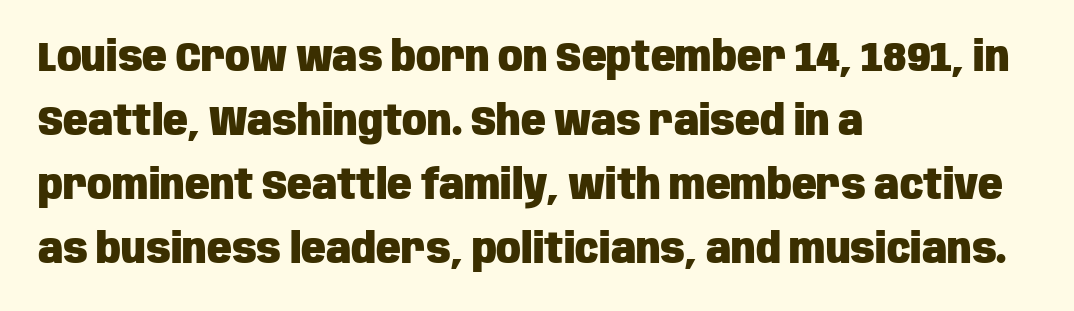
The image shows 41 px heavy, condensed sans-serif type, upright; set left-aligned, normal line spacing (1.56x), normal letter spacing, not underlined; low stroke contrast and a large x-height.
